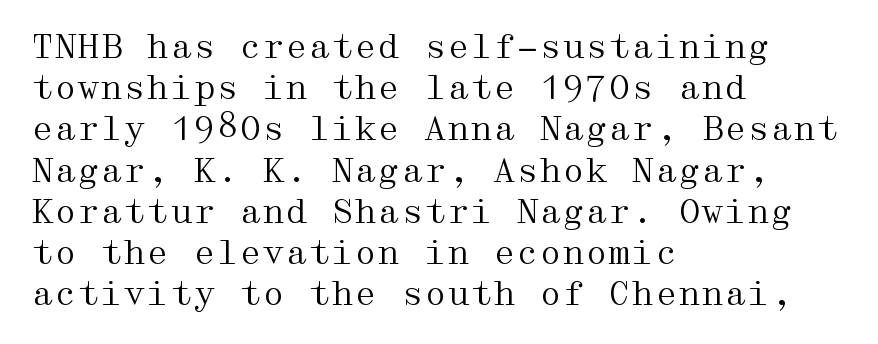
{"serif": "yes", "italic": "no", "bold": "no", "weight": "regular", "width": "wide", "stroke_contrast": "medium", "x_height": "medium", "underline": "no", "align": "left", "line_spacing": "normal", "line_spacing_ratio": 1.25, "letter_spacing": "normal", "letter_spacing_em": 0.0, "glyph_px": 33}
